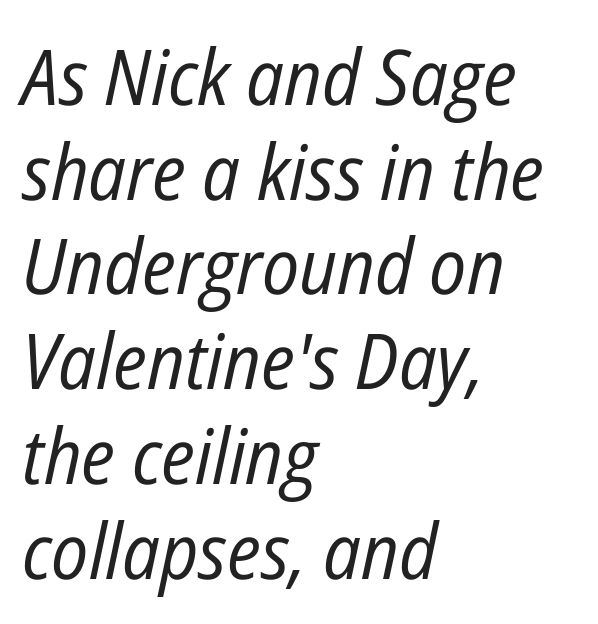
Q: Is the text bold? A: No.
Q: Is the text italic (slanted)? A: Yes, it leans right by about 12 degrees.
Q: Is the text underlined? A: No.
Q: How is the paragraph aligned? A: Left-aligned.
Q: Is the spacing between letters normal or unusually wide? A: Normal.
Q: Width (condensed, normal, or wide)? A: Condensed.
Q: Stroke contrast? A: Low.
Q: x-height? A: Medium.
Q: Monospaced? A: No.
